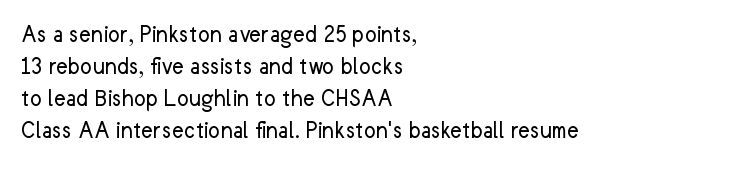
Q: Is the text bold? A: No.
Q: Is the text italic (slanted)? A: No, it is upright.
Q: Is the text underlined? A: No.
Q: How is the paragraph aligned? A: Left-aligned.
Q: Is the spacing between letters normal or unusually wide? A: Normal.
Q: Is the spacing between lines tight, normal or loose? A: Normal.
